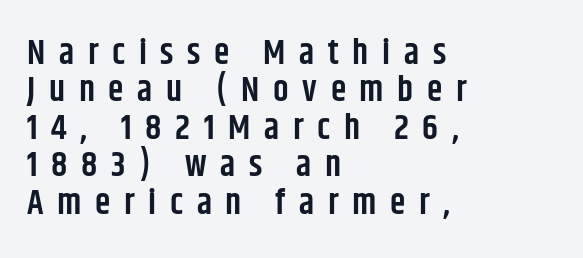
{"serif": "no", "italic": "no", "bold": "semi", "weight": "semibold", "width": "condensed", "stroke_contrast": "low", "x_height": "large", "monospaced": "no", "underline": "no", "align": "left", "line_spacing": "tight", "line_spacing_ratio": 1.07, "letter_spacing": "wide", "letter_spacing_em": 0.39, "glyph_px": 35}
